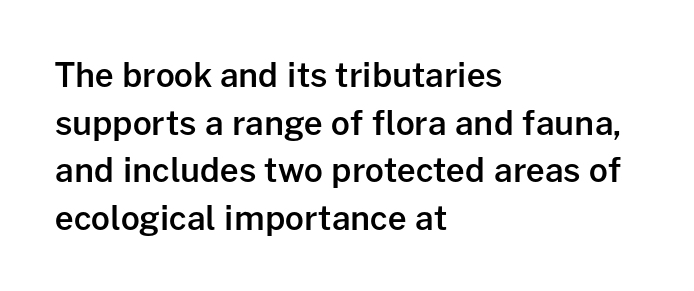
The image shows 33 px semibold sans-serif type, upright; set left-aligned, normal line spacing (1.44x), normal letter spacing, not underlined; low stroke contrast and a medium x-height.
